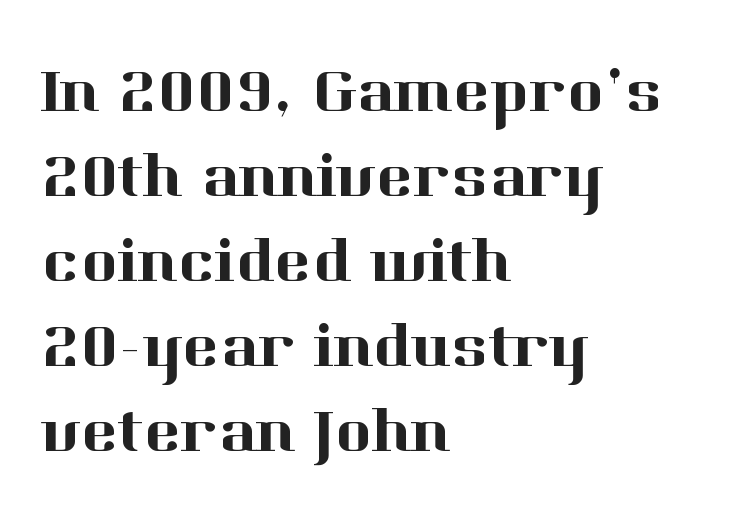
Q: Is the text italic (slanted)? A: No, it is upright.
Q: Is the typeface a serif or a sans-serif typeface? A: Serif.
Q: Is the text underlined? A: No.
Q: How is the paragraph aligned? A: Left-aligned.
Q: Is the spacing between letters normal or unusually wide? A: Normal.
Q: Is the spacing between lines tight, normal or loose? A: Normal.
Q: Width (condensed, normal, or wide)? A: Normal.
Q: Stroke contrast? A: High.
Q: x-height? A: Medium.
Q: Monospaced? A: No.
